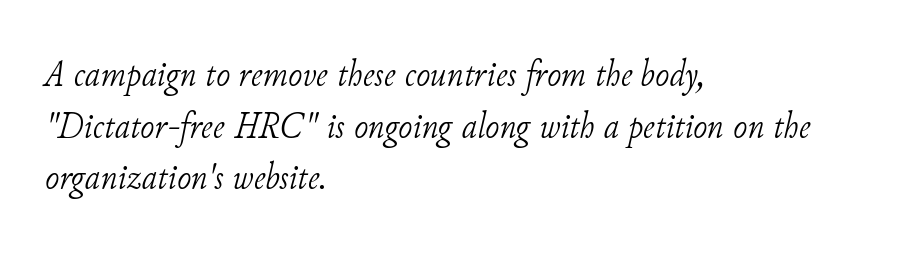
Q: Is the text bold? A: No.
Q: Is the text italic (slanted)? A: Yes, it leans right by about 11 degrees.
Q: Is the typeface a serif or a sans-serif typeface? A: Serif.
Q: Is the text underlined? A: No.
Q: How is the paragraph aligned? A: Left-aligned.
Q: Is the spacing between letters normal or unusually wide? A: Normal.
Q: Is the spacing between lines tight, normal or loose? A: Normal.
Q: Width (condensed, normal, or wide)? A: Normal.
Q: Stroke contrast? A: Low.
Q: x-height? A: Small.
Q: Monospaced? A: No.
